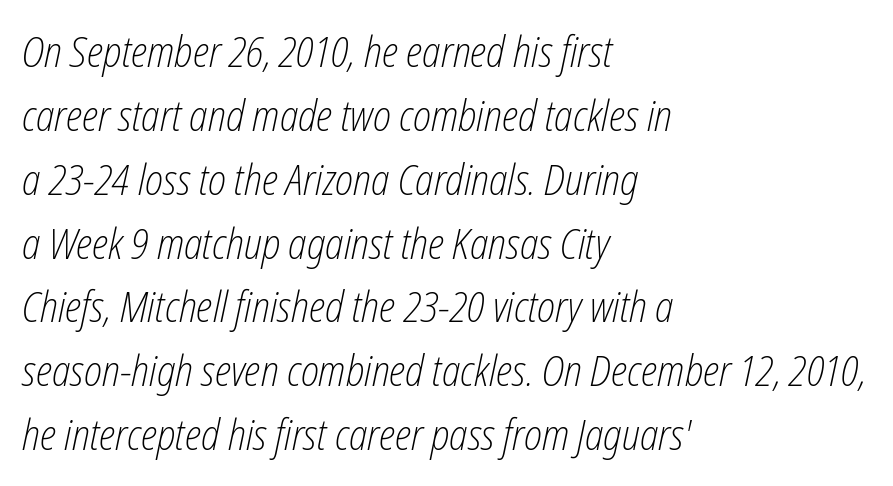
Q: Is the text bold? A: No.
Q: Is the text italic (slanted)? A: Yes, it leans right by about 12 degrees.
Q: Is the text underlined? A: No.
Q: How is the paragraph aligned? A: Left-aligned.
Q: Is the spacing between letters normal or unusually wide? A: Normal.
Q: Is the spacing between lines tight, normal or loose? A: Normal.
Q: Width (condensed, normal, or wide)? A: Condensed.
Q: Stroke contrast? A: Low.
Q: x-height? A: Medium.
Q: Monospaced? A: No.
